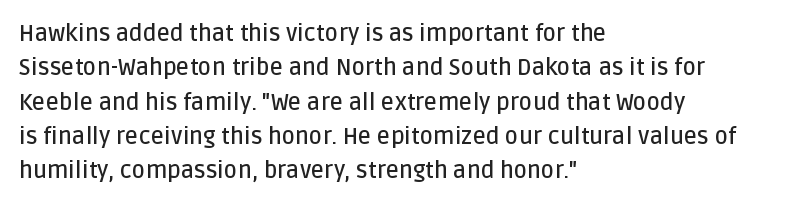
The image shows 23 px text type, upright; set left-aligned, normal line spacing (1.49x), normal letter spacing, not underlined.
